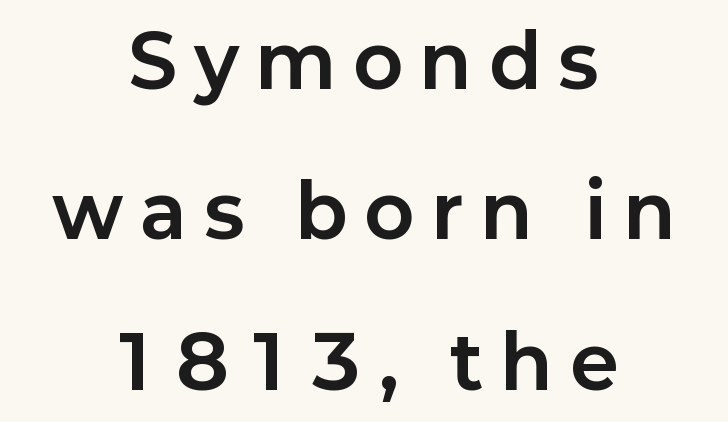
{"serif": "no", "italic": "no", "bold": "yes", "weight": "bold", "width": "normal", "stroke_contrast": "low", "x_height": "medium", "monospaced": "no", "underline": "no", "align": "center", "line_spacing": "loose", "line_spacing_ratio": 2.06, "letter_spacing": "wide", "letter_spacing_em": 0.25, "glyph_px": 73}
